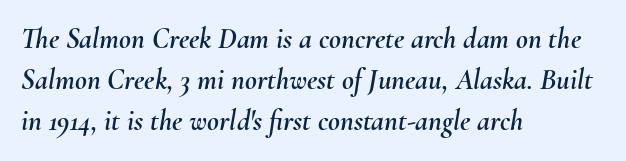
The image shows 29 px text type, italic (leaning right); set left-aligned, normal line spacing (1.42x), normal letter spacing, not underlined; medium stroke contrast and a small x-height.
